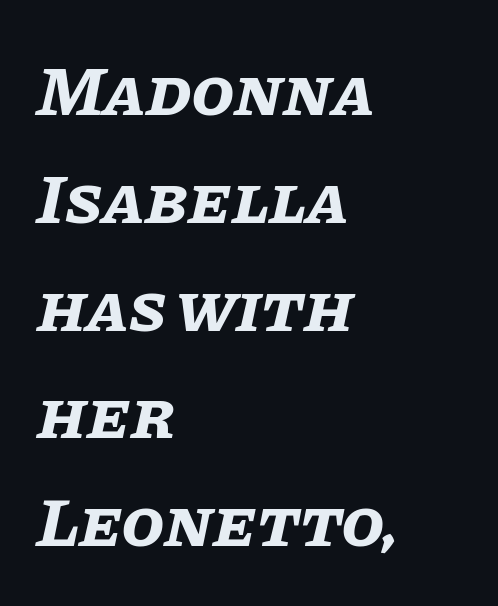
Does the weight exceed regular? Yes, all the way to bold. A student would call this left alignment; a typographer would say flush left, rag right. The lines sit at an ordinary, default distance from one another. Underline: absent. The specimen reads as italic at a glance. The type is set solid horizontally, with unmodified tracking.
